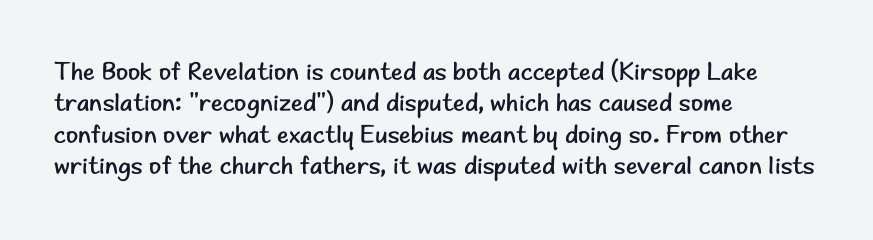
No letter is thick-stroked: the sample isn't bold. This is roman type, the default non-slanted kind. One glance says typical: line gaps are just what's usual. Plain, unruled lines of type. This sample is left-justified, so line endings fall wherever the words run out.
